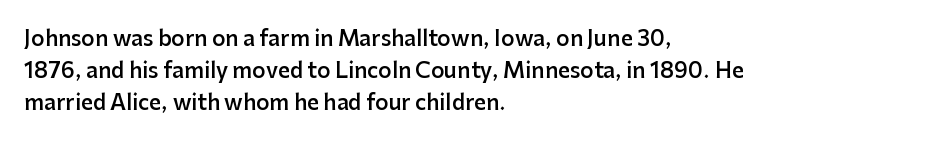
The image shows 21 px text type, upright; set left-aligned, normal line spacing (1.53x), normal letter spacing, not underlined.
